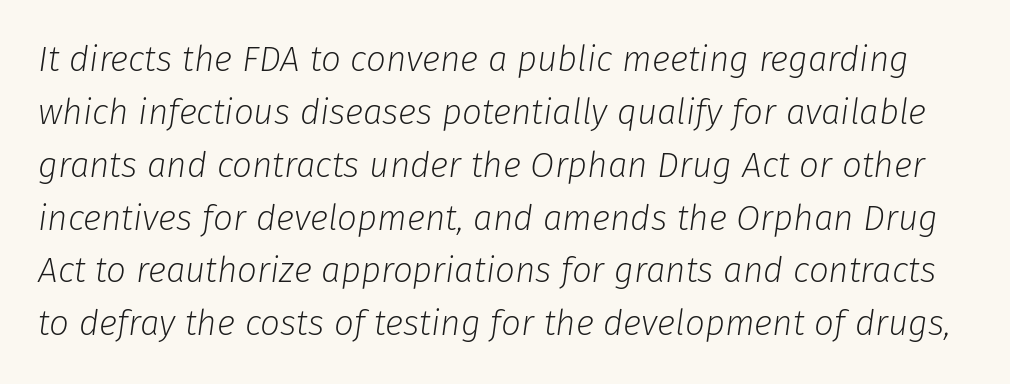
Q: Is the text bold? A: No.
Q: Is the text italic (slanted)? A: Yes, it leans right by about 8 degrees.
Q: Is the text underlined? A: No.
Q: Is the spacing between letters normal or unusually wide? A: Normal.
Q: Is the spacing between lines tight, normal or loose? A: Normal.
Q: Width (condensed, normal, or wide)? A: Normal.
Q: Stroke contrast? A: Low.
Q: x-height? A: Medium.
Q: Monospaced? A: No.
